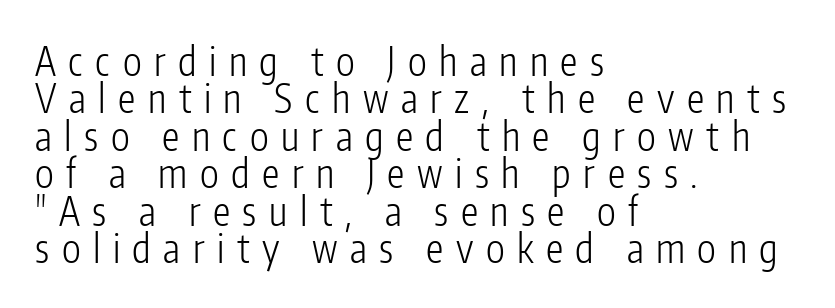
Q: Is the text bold? A: No.
Q: Is the text italic (slanted)? A: No, it is upright.
Q: Is the typeface a serif or a sans-serif typeface? A: Sans-serif.
Q: Is the text underlined? A: No.
Q: How is the paragraph aligned? A: Left-aligned.
Q: Is the spacing between letters normal or unusually wide? A: Unusually wide.
Q: Is the spacing between lines tight, normal or loose? A: Tight.
Q: Width (condensed, normal, or wide)? A: Condensed.
Q: Stroke contrast? A: Low.
Q: x-height? A: Medium.
Q: Monospaced? A: No.
